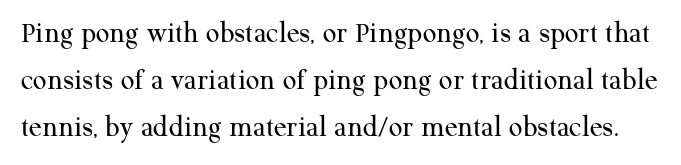
The image shows 30 px regular-weight serif type, upright; set normal line spacing (1.57x), normal letter spacing, not underlined; medium stroke contrast and a medium x-height.
